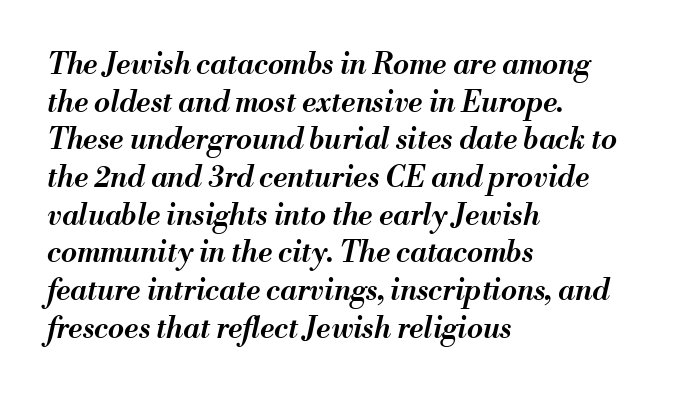
The letters advance in unequal steps, a hallmark of proportional type. Rows of type keep a routine distance in the vertical direction. This is moderately heavy type, rendered in semibold. The passage shown is not underscored anywhere.
